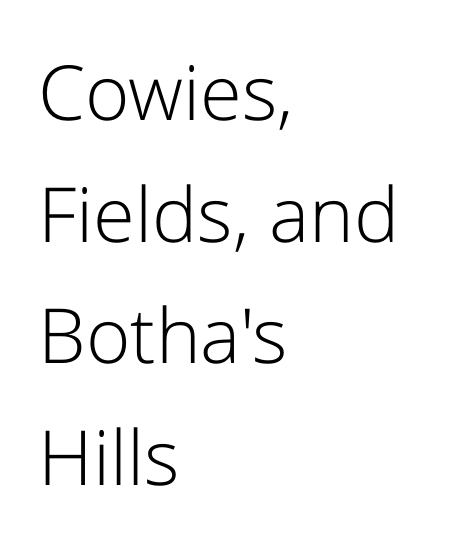
Q: Is the text bold? A: No.
Q: Is the text italic (slanted)? A: No, it is upright.
Q: Is the typeface a serif or a sans-serif typeface? A: Sans-serif.
Q: Is the text underlined? A: No.
Q: How is the paragraph aligned? A: Left-aligned.
Q: Is the spacing between letters normal or unusually wide? A: Normal.
Q: Is the spacing between lines tight, normal or loose? A: Normal.
Q: Width (condensed, normal, or wide)? A: Normal.
Q: Stroke contrast? A: Low.
Q: x-height? A: Medium.
Q: Monospaced? A: No.
